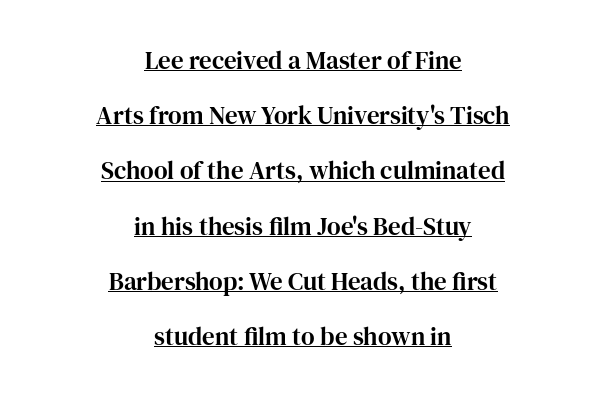
Q: Is the text italic (slanted)? A: No, it is upright.
Q: Is the text underlined? A: Yes.
Q: How is the paragraph aligned? A: Centered.
Q: Is the spacing between letters normal or unusually wide? A: Normal.
Q: Is the spacing between lines tight, normal or loose? A: Loose.
